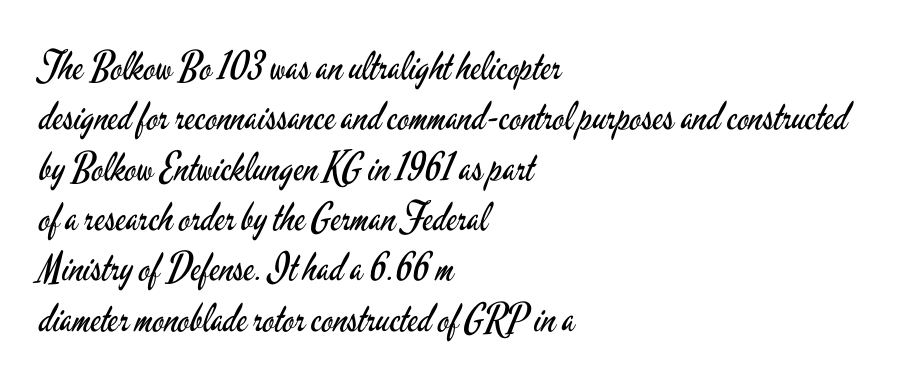
The image shows 39 px regular-weight, condensed sans-serif type; set left-aligned, normal line spacing (1.29x), normal letter spacing, not underlined; low stroke contrast and a small x-height.
